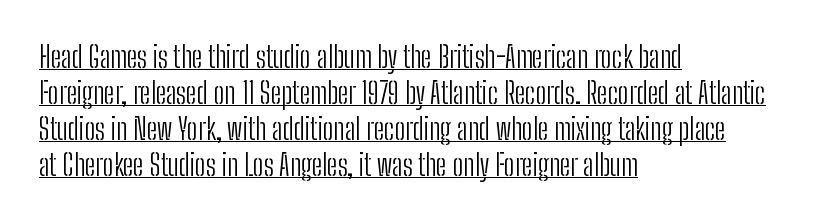
The image shows 29 px light, condensed sans-serif type, upright; set left-aligned, line spacing 1.24x, normal letter spacing, underlined; low stroke contrast and a medium x-height.
